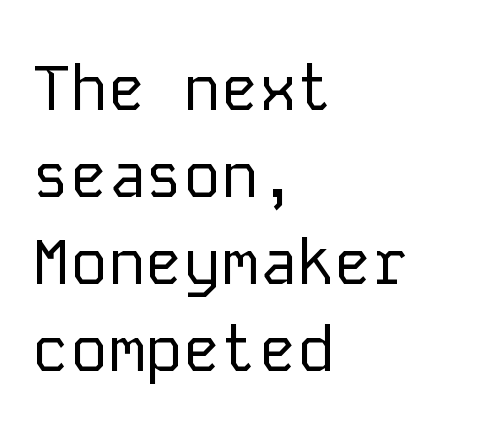
The image shows 63 px regular-weight sans-serif type, upright, monospaced; set left-aligned, normal line spacing (1.38x), normal letter spacing, not underlined; low stroke contrast and a medium x-height.
